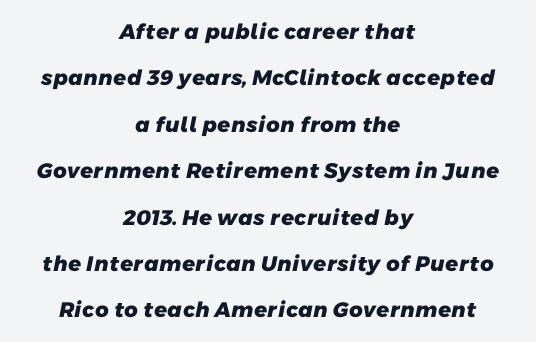
Q: Is the text bold? A: Yes.
Q: Is the text underlined? A: No.
Q: How is the paragraph aligned? A: Centered.
Q: Is the spacing between letters normal or unusually wide? A: Normal.
Q: Is the spacing between lines tight, normal or loose? A: Loose.
